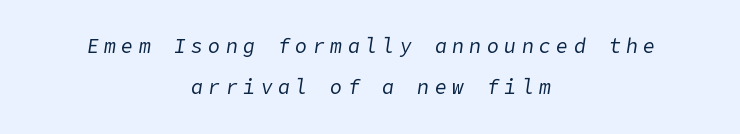
Q: Is the text bold? A: No.
Q: Is the text italic (slanted)? A: Yes, it leans right by about 9 degrees.
Q: Is the text underlined? A: No.
Q: How is the paragraph aligned? A: Centered.
Q: Is the spacing between letters normal or unusually wide? A: Unusually wide.
Q: Is the spacing between lines tight, normal or loose? A: Loose.
